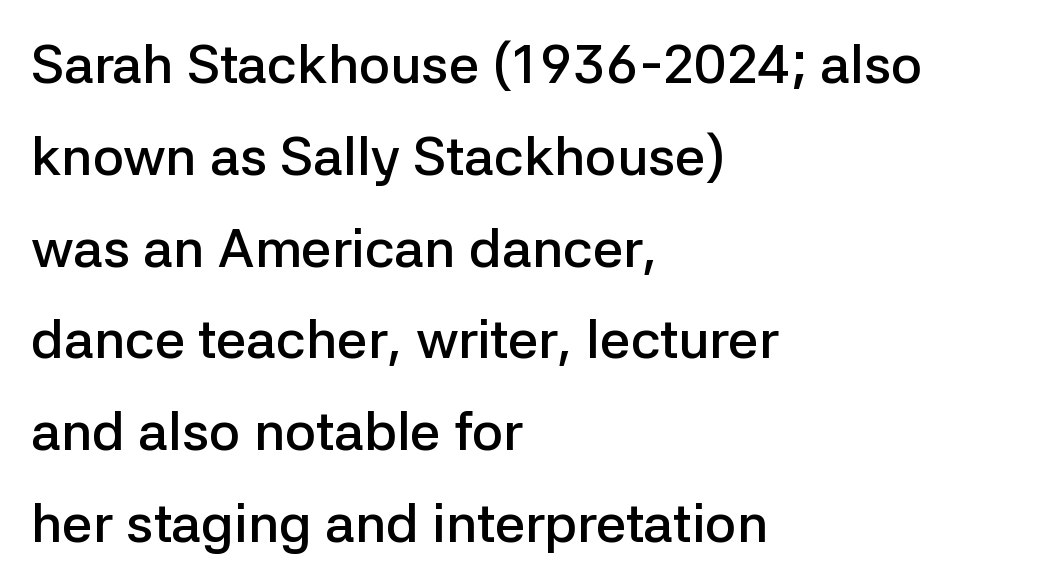
The image shows 54 px semibold sans-serif type, upright; set left-aligned, normal line spacing (1.7x), normal letter spacing, not underlined; low stroke contrast and a medium x-height.
